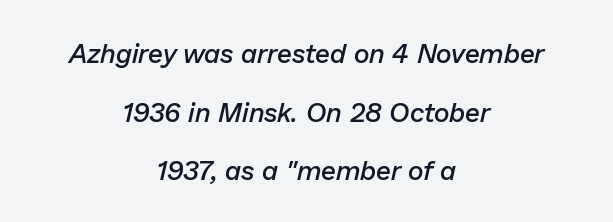
The words here are not underlined. Default kerning and tracking; the words read as compact shapes. As a designer I'd log this as weight 600, semibold. Does the lettering tilt? It does — this is italic. Layout note: lines centered. Vertical spacing — loose.
